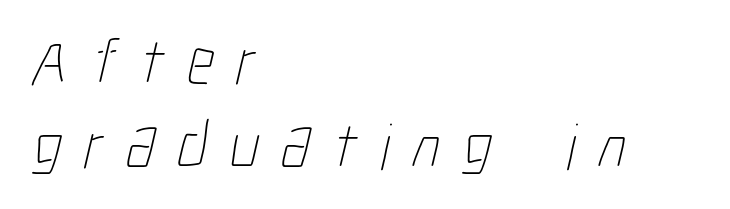
{"bold": "no", "weight": "thin", "width": "condensed", "stroke_contrast": "low", "x_height": "medium", "monospaced": "no", "underline": "no", "align": "left", "line_spacing": "normal", "line_spacing_ratio": 1.27, "letter_spacing": "wide", "letter_spacing_em": 0.34, "glyph_px": 66}
